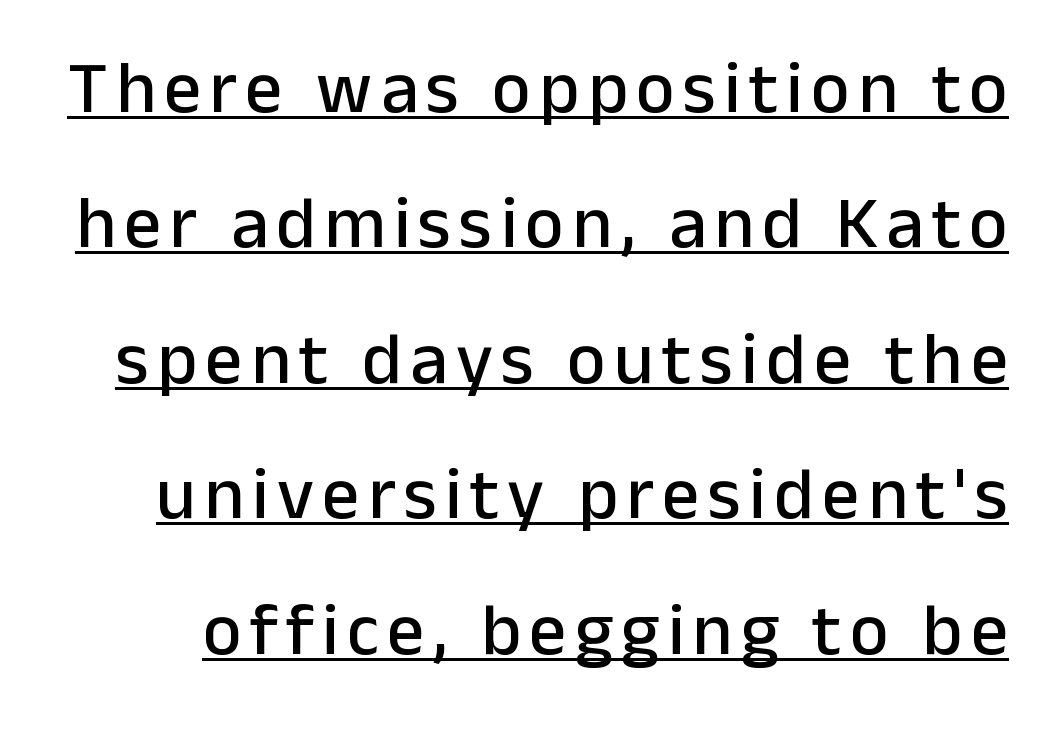
The image shows 74 px sans-serif type, upright; set line spacing 1.83x, underlined; low stroke contrast and a medium x-height.
